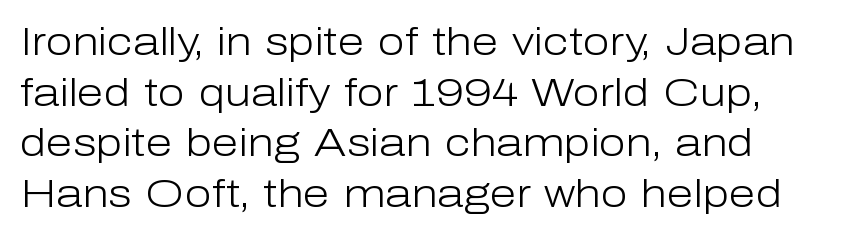
Q: Is the text bold? A: No.
Q: Is the text italic (slanted)? A: No, it is upright.
Q: Is the typeface a serif or a sans-serif typeface? A: Sans-serif.
Q: Is the text underlined? A: No.
Q: Is the spacing between letters normal or unusually wide? A: Normal.
Q: Is the spacing between lines tight, normal or loose? A: Normal.
Q: Width (condensed, normal, or wide)? A: Normal.
Q: Stroke contrast? A: Low.
Q: x-height? A: Medium.
Q: Monospaced? A: No.
